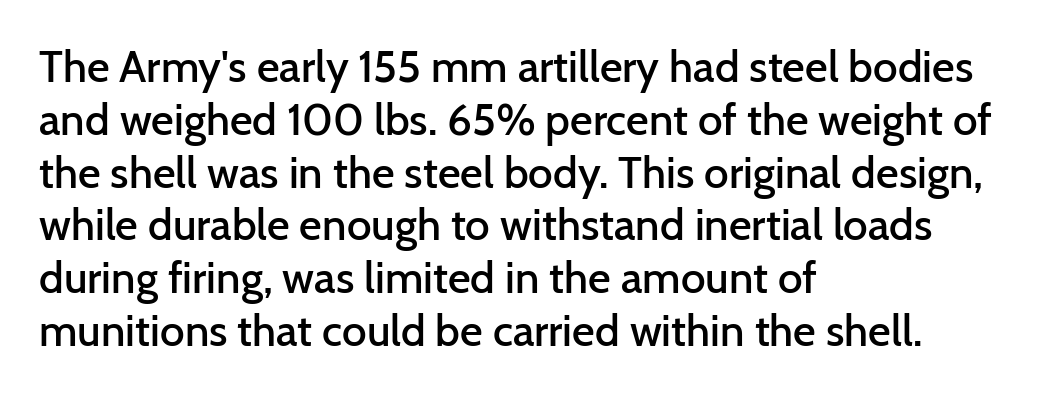
Ascenders rise straight up at ninety degrees. Only glyphs here, with clear space below each row. In CSS terms this would be text-align: left. Caption: standard tracking, unaltered.
